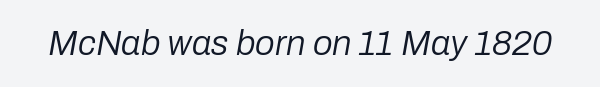
The image shows 35 px regular-weight type, italic (leaning right); set normal letter spacing, not underlined; low stroke contrast and a medium x-height.
